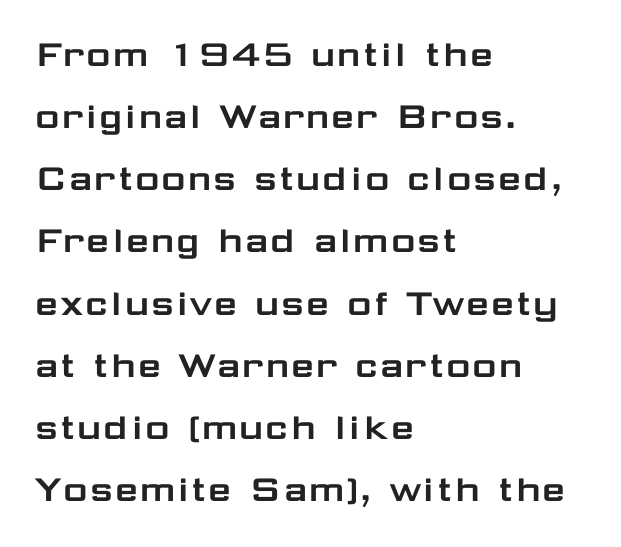
A typesetter would call this proportional, since set widths differ per character. Beneath every word, the page is bare. No feet cap the strokes, marking this as sans-serif type. Compared with typical body copy, the letter spacing here is the same. The paragraph shown leans on its left margin. In terms of posture, this sample is upright.
